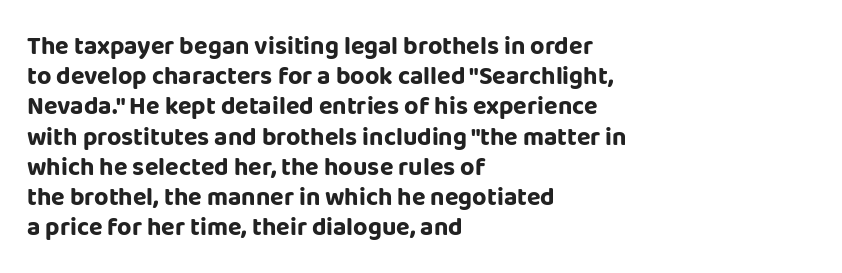
{"italic": "no", "bold": "yes", "underline": "no", "align": "left", "line_spacing_ratio": 1.21, "letter_spacing": "normal", "letter_spacing_em": 0.0, "glyph_px": 25}
